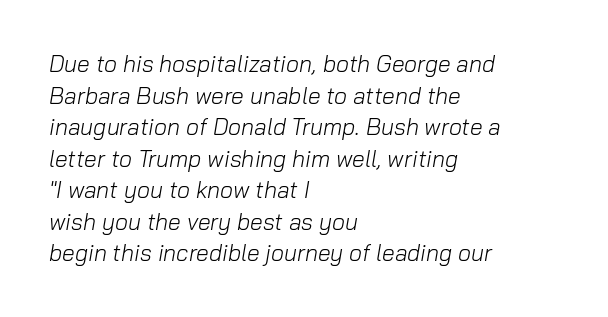
{"italic": "yes", "lean": "right", "slant_degrees": 10, "bold": "no", "underline": "no", "align": "left", "line_spacing": "normal", "line_spacing_ratio": 1.37, "letter_spacing": "normal", "letter_spacing_em": 0.0, "glyph_px": 23}
